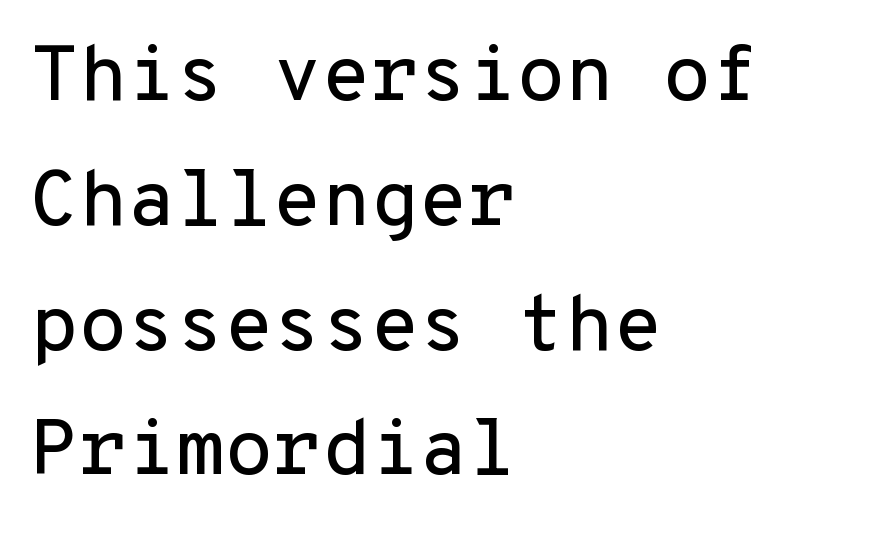
{"serif": "no", "italic": "no", "width": "normal", "stroke_contrast": "low", "x_height": "medium", "monospaced": "yes", "underline": "no", "align": "left", "line_spacing": "normal", "line_spacing_ratio": 1.58, "letter_spacing": "normal", "letter_spacing_em": 0.0, "glyph_px": 79}
